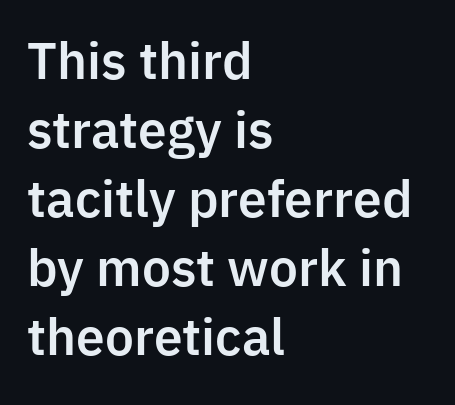
The paragraph shown leans on its left margin. Beneath every word, the page is bare. This is the regular roman posture of the typeface. Students, observe: this is what conventionally led text looks like. A typesetter would call this zero additional tracking.
